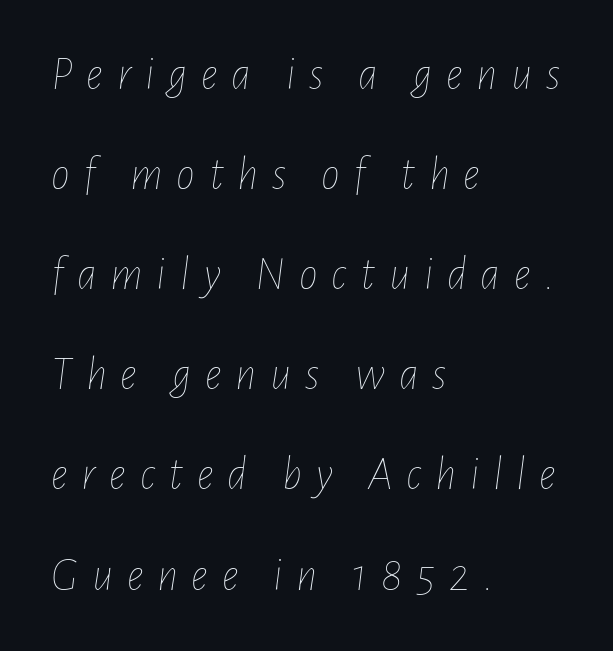
The image shows 47 px thin, condensed type, italic (leaning right); set left-aligned, loose line spacing (2.13x), unusually wide letter spacing (+0.29 em), not underlined; low stroke contrast and a medium x-height.
